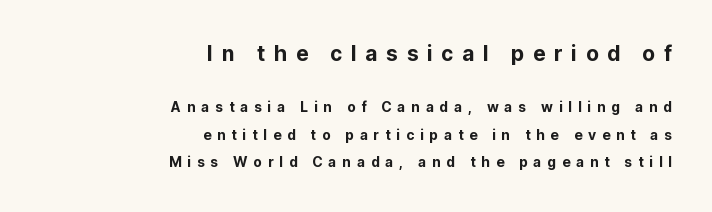
This rendering uses right alignment, leaving the left contour irregular. Check under the words: just untouched page. Larger block? The one above; the one below is distinctly smaller. Ascenders rise straight up at ninety degrees.
